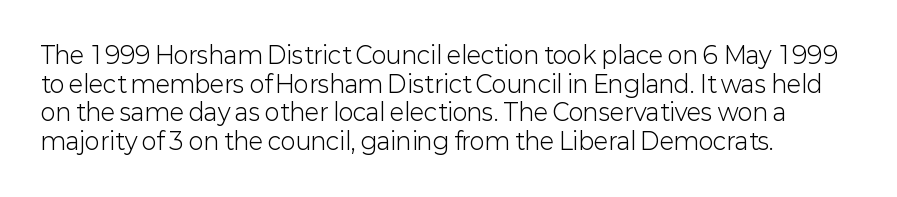
The image shows 23 px text type, upright; set normal line spacing (1.25x), normal letter spacing, not underlined.
